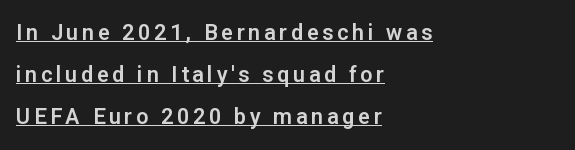
Q: Is the text italic (slanted)? A: No, it is upright.
Q: Is the text underlined? A: Yes.
Q: How is the paragraph aligned? A: Left-aligned.
Q: Is the spacing between lines tight, normal or loose? A: Loose.
